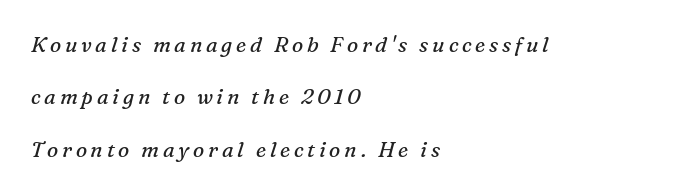
Underline: absent. In terms of leading, this rendering errs on the spacious side. The rendering applies a slant to the glyphs. This sample is left-justified, so line endings fall wherever the words run out. Stems and bowls with no extra thickness — not bold.
